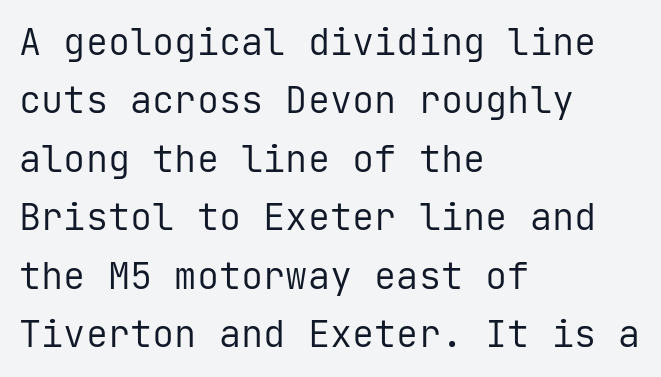
Regarding serifs, this sample does without them. This sample uses an upright cut, with every glyph sitting square on the baseline. A normal amount of white space separates one row of letters from the next. Compared with a centered layout, this one pins lines to the left instead.
